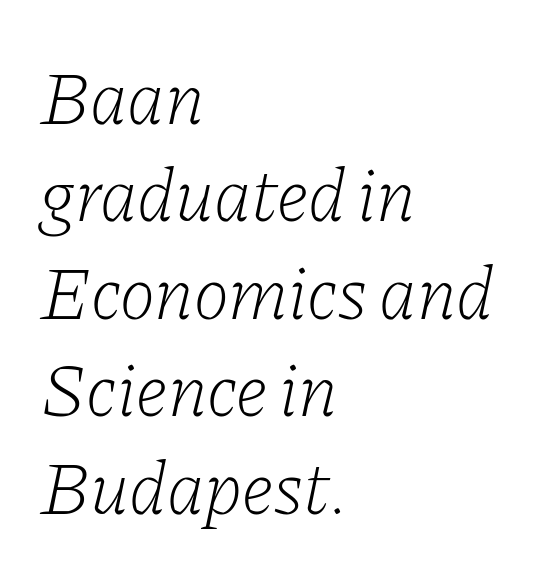
{"serif": "yes", "italic": "yes", "lean": "right", "slant_degrees": 11, "bold": "no", "weight": "light", "width": "normal", "stroke_contrast": "low", "x_height": "medium", "monospaced": "no", "underline": "no", "align": "left", "line_spacing": "normal", "line_spacing_ratio": 1.3, "letter_spacing": "normal", "letter_spacing_em": 0.0, "glyph_px": 75}
